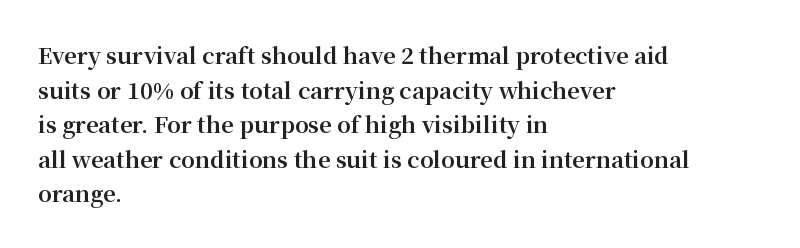
The image shows 22 px bold type, upright; set left-aligned, normal line spacing (1.57x), normal letter spacing, not underlined.
